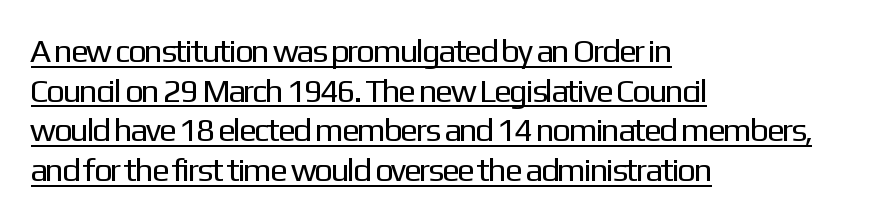
The image shows 33 px regular-weight sans-serif type, upright; set left-aligned, line spacing 1.2x, normal letter spacing, underlined; low stroke contrast and a medium x-height.
